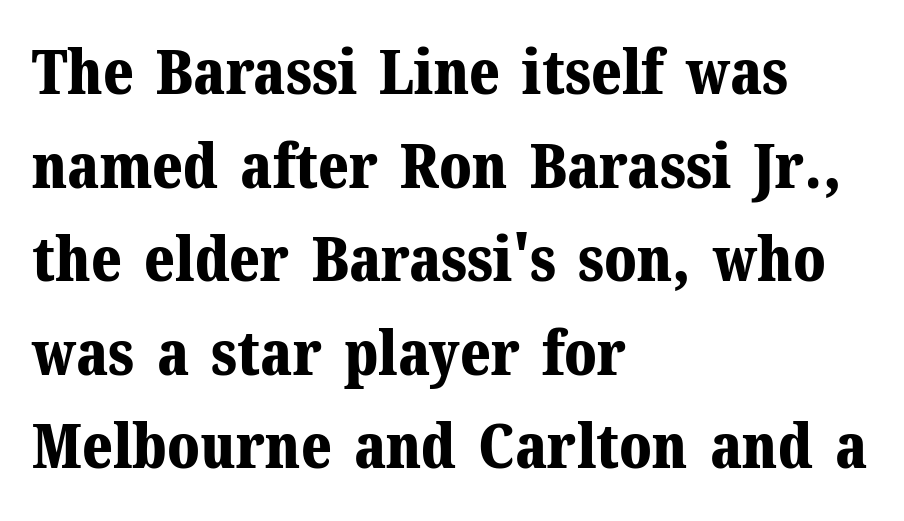
Q: Is the text bold? A: Yes.
Q: Is the text italic (slanted)? A: No, it is upright.
Q: Is the typeface a serif or a sans-serif typeface? A: Serif.
Q: Is the text underlined? A: No.
Q: How is the paragraph aligned? A: Left-aligned.
Q: Is the spacing between letters normal or unusually wide? A: Normal.
Q: Is the spacing between lines tight, normal or loose? A: Normal.
Q: Width (condensed, normal, or wide)? A: Normal.
Q: Stroke contrast? A: Medium.
Q: x-height? A: Medium.
Q: Monospaced? A: No.
